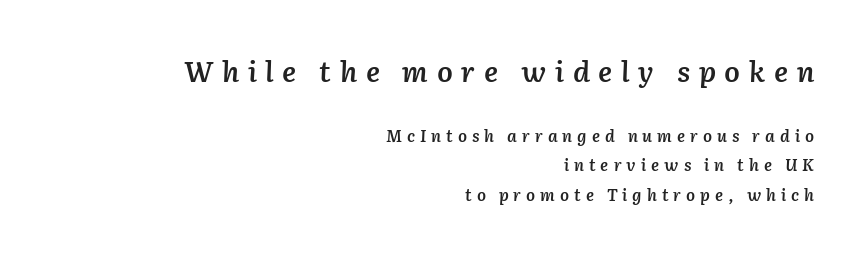
Rendered with sloped, italic letterforms. You could not count columns in this text — the font is proportionally spaced. You could only call the tracking loose — the letters float apart. Line ends are locked; line starts wander.
